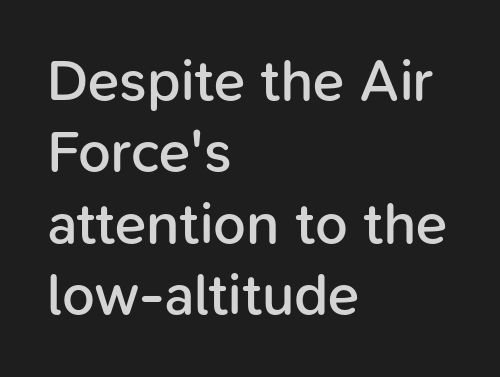
The image shows 58 px semibold sans-serif type, upright; set left-aligned, line spacing 1.23x, normal letter spacing, not underlined; low stroke contrast and a medium x-height.
